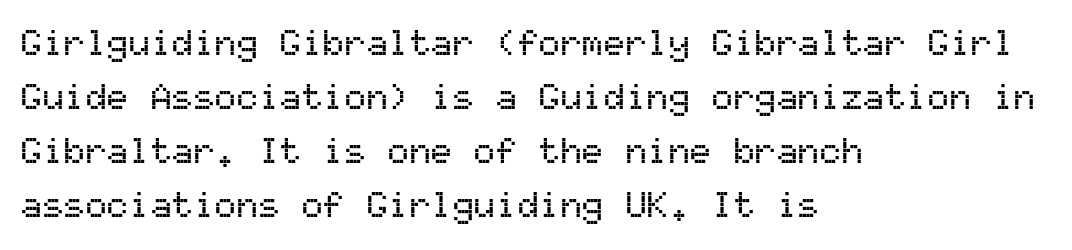
{"serif": "no", "italic": "no", "width": "normal", "stroke_contrast": "medium", "x_height": "medium", "monospaced": "yes", "underline": "no", "align": "left", "line_spacing": "normal", "line_spacing_ratio": 1.5, "letter_spacing": "normal", "letter_spacing_em": 0.0, "glyph_px": 36}
